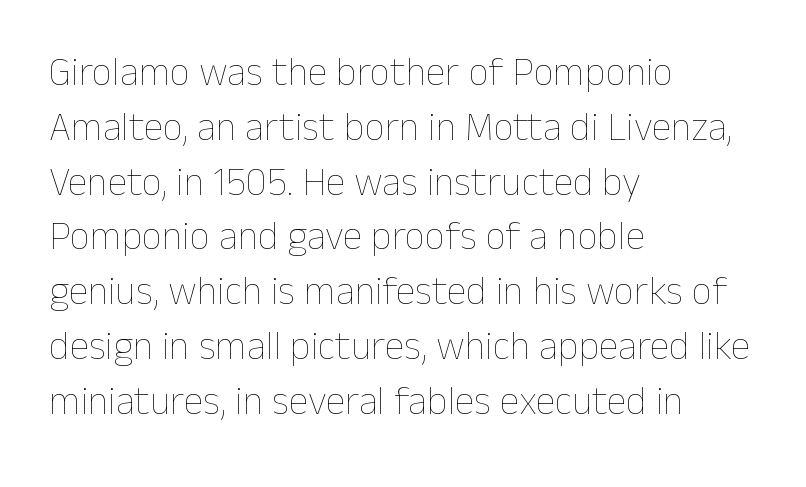
Q: Is the text bold? A: No.
Q: Is the text italic (slanted)? A: No, it is upright.
Q: Is the text underlined? A: No.
Q: How is the paragraph aligned? A: Left-aligned.
Q: Is the spacing between letters normal or unusually wide? A: Normal.
Q: Is the spacing between lines tight, normal or loose? A: Normal.
Q: Width (condensed, normal, or wide)? A: Normal.
Q: Stroke contrast? A: Low.
Q: x-height? A: Medium.
Q: Monospaced? A: No.
